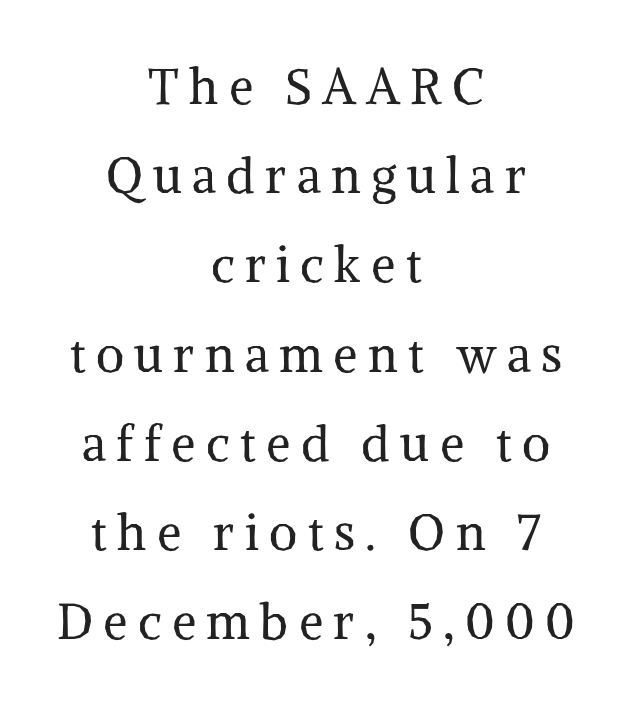
{"serif": "yes", "italic": "no", "bold": "no", "weight": "regular", "width": "normal", "stroke_contrast": "medium", "x_height": "medium", "monospaced": "no", "underline": "no", "align": "center", "line_spacing_ratio": 1.82, "letter_spacing": "wide", "letter_spacing_em": 0.21, "glyph_px": 49}
